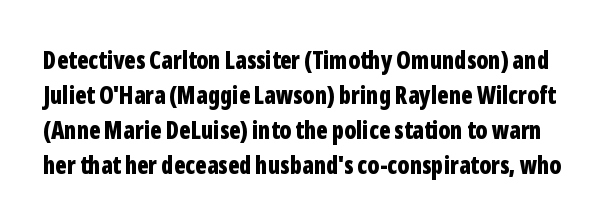
Q: Is the text bold? A: Yes.
Q: Is the text italic (slanted)? A: No, it is upright.
Q: Is the text underlined? A: No.
Q: Is the spacing between letters normal or unusually wide? A: Normal.
Q: Is the spacing between lines tight, normal or loose? A: Normal.
